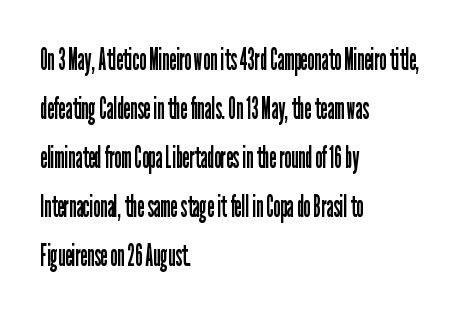
{"serif": "no", "italic": "no", "bold": "no", "weight": "regular", "width": "condensed", "stroke_contrast": "low", "x_height": "medium", "monospaced": "no", "underline": "no", "align": "left", "line_spacing": "normal", "line_spacing_ratio": 1.58, "letter_spacing": "normal", "letter_spacing_em": 0.0, "glyph_px": 31}
